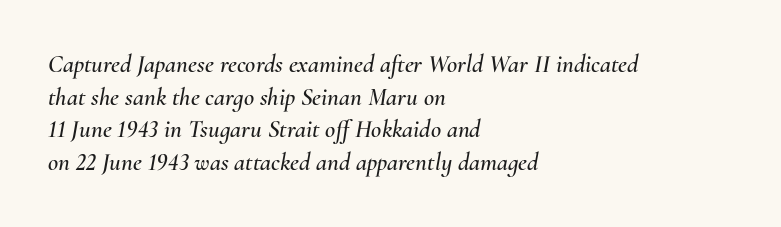
Q: Is the text italic (slanted)? A: Yes, it leans right by about 10 degrees.
Q: Is the text underlined? A: No.
Q: How is the paragraph aligned? A: Left-aligned.
Q: Is the spacing between letters normal or unusually wide? A: Normal.
Q: Is the spacing between lines tight, normal or loose? A: Normal.
